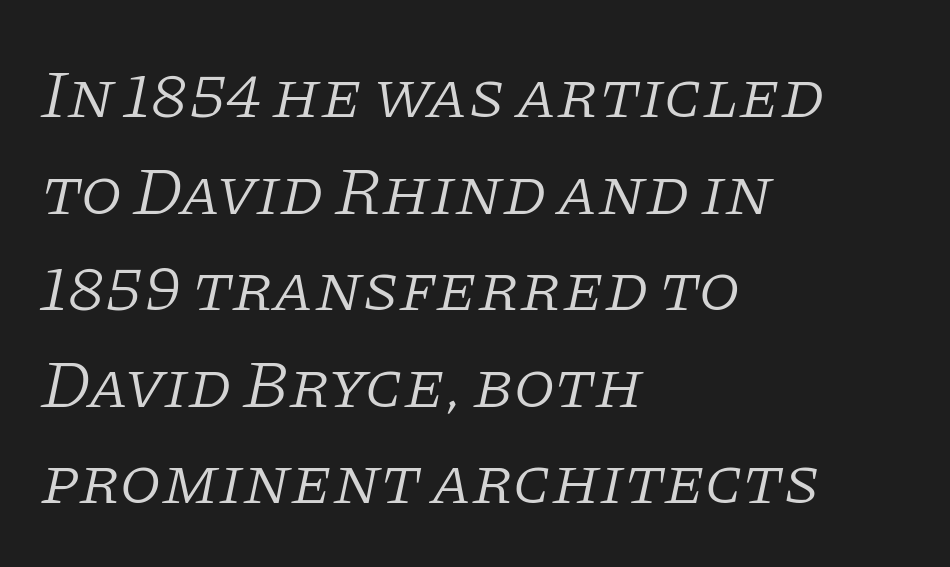
The image shows 68 px light serif type, italic (leaning right); set left-aligned, normal line spacing (1.42x), normal letter spacing, not underlined; low stroke contrast and a large x-height.
